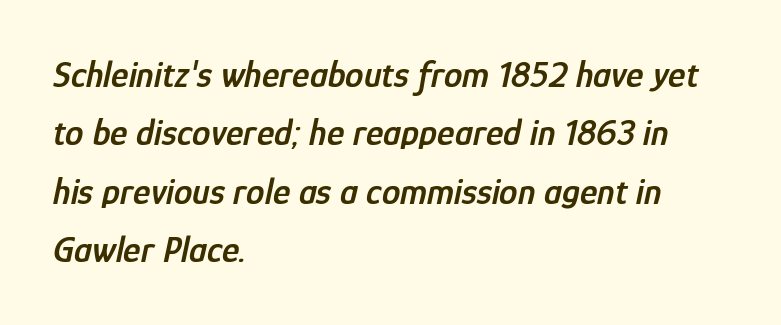
Q: Is the text bold? A: Semi-bold.
Q: Is the text italic (slanted)? A: Yes, it leans right by about 12 degrees.
Q: Is the text underlined? A: No.
Q: How is the paragraph aligned? A: Left-aligned.
Q: Is the spacing between letters normal or unusually wide? A: Normal.
Q: Is the spacing between lines tight, normal or loose? A: Normal.
Q: Width (condensed, normal, or wide)? A: Condensed.
Q: Stroke contrast? A: Low.
Q: x-height? A: Medium.
Q: Monospaced? A: No.
